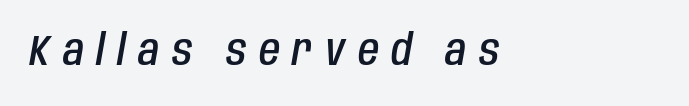
Q: Is the text bold? A: Semi-bold.
Q: Is the text italic (slanted)? A: Yes, it leans right by about 10 degrees.
Q: Is the text underlined? A: No.
Q: How is the paragraph aligned? A: Left-aligned.
Q: Is the spacing between letters normal or unusually wide? A: Unusually wide.
Q: Width (condensed, normal, or wide)? A: Condensed.
Q: Stroke contrast? A: Low.
Q: x-height? A: Large.
Q: Monospaced? A: No.
